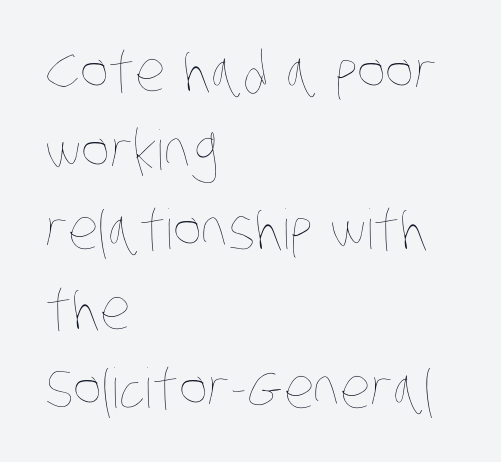
Q: Is the text bold? A: No.
Q: Is the text underlined? A: No.
Q: How is the paragraph aligned? A: Left-aligned.
Q: Is the spacing between letters normal or unusually wide? A: Normal.
Q: Is the spacing between lines tight, normal or loose? A: Normal.
Q: Width (condensed, normal, or wide)? A: Condensed.
Q: Stroke contrast? A: Low.
Q: x-height? A: Large.
Q: Monospaced? A: No.
